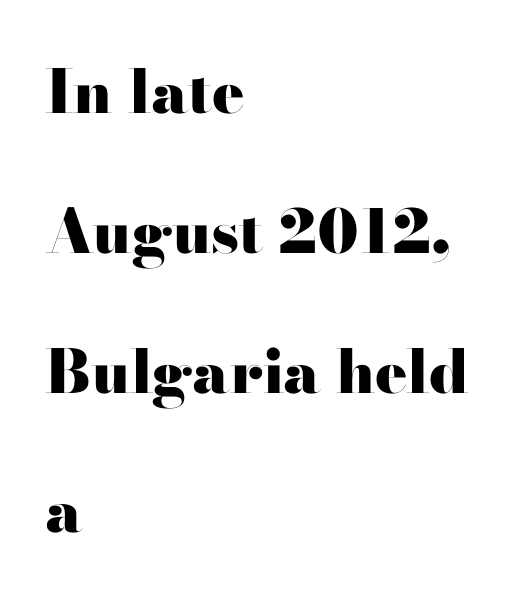
Q: Is the text bold? A: Yes.
Q: Is the text italic (slanted)? A: No, it is upright.
Q: Is the typeface a serif or a sans-serif typeface? A: Serif.
Q: Is the text underlined? A: No.
Q: How is the paragraph aligned? A: Left-aligned.
Q: Is the spacing between letters normal or unusually wide? A: Normal.
Q: Is the spacing between lines tight, normal or loose? A: Loose.
Q: Width (condensed, normal, or wide)? A: Wide.
Q: Stroke contrast? A: High.
Q: x-height? A: Small.
Q: Monospaced? A: No.
